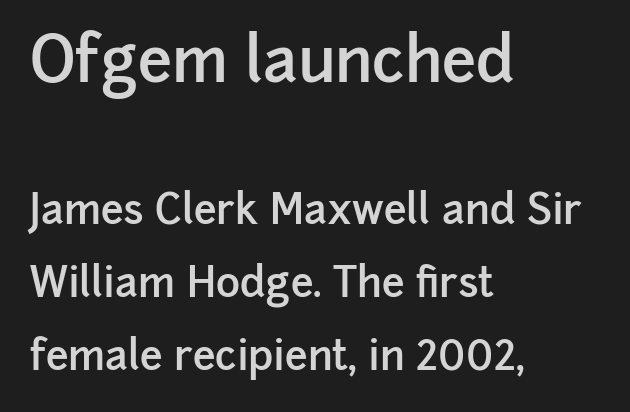
Q: Is the text bold? A: Semi-bold.
Q: Is the text italic (slanted)? A: No, it is upright.
Q: Is the typeface a serif or a sans-serif typeface? A: Sans-serif.
Q: Is the text underlined? A: No.
Q: How is the paragraph aligned? A: Left-aligned.
Q: Is the spacing between letters normal or unusually wide? A: Normal.
Q: Which block of text is set in a larger size, the first (top) or the second (bottom)? A: The first (top) one.
Q: Width (condensed, normal, or wide)? A: Normal.
Q: Stroke contrast? A: Low.
Q: x-height? A: Medium.
Q: Monospaced? A: No.
